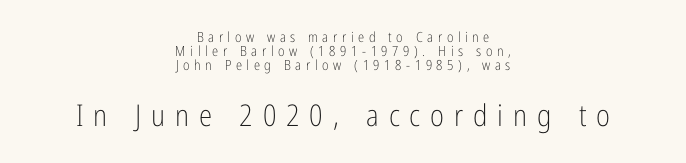
{"serif": "no", "italic": "no", "bold": "no", "weight": "light", "width": "condensed", "stroke_contrast": "low", "x_height": "medium", "monospaced": "no", "underline": "no", "align": "center", "line_spacing": "tight", "line_spacing_ratio": 1.01, "letter_spacing": "wide", "letter_spacing_em": 0.33, "larger_block": "second", "size_ratio": 2.14, "glyph_px": 30}
